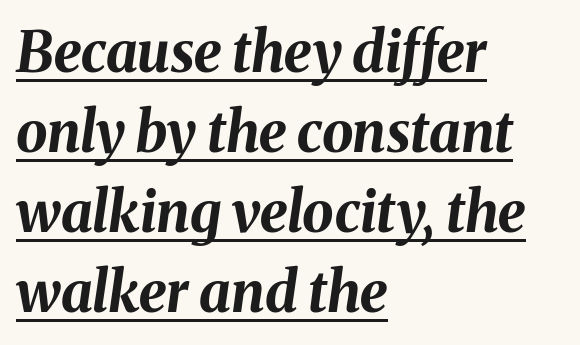
Varying glyph widths throughout — classic text-font behaviour. You can tell it's italic because the verticals aren't actually vertical. This sample is left-justified, so line endings fall wherever the words run out. Looks like someone drew a line under every word here. The typesetting leans heavy: a genuine bold. Honestly, the row spacing looks completely unremarkable.
